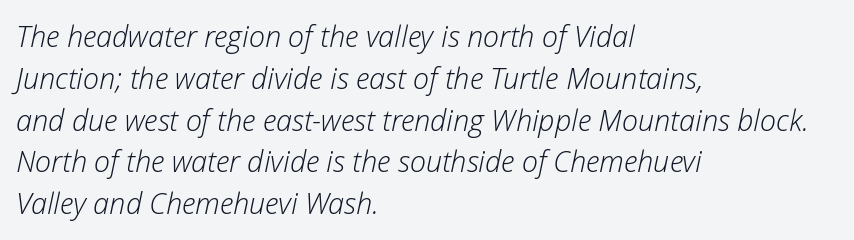
{"italic": "yes", "lean": "right", "slant_degrees": 12, "bold": "no", "weight": "light", "width": "normal", "stroke_contrast": "low", "x_height": "medium", "monospaced": "no", "underline": "no", "align": "left", "line_spacing": "normal", "line_spacing_ratio": 1.44, "letter_spacing": "normal", "letter_spacing_em": 0.0, "glyph_px": 29}
